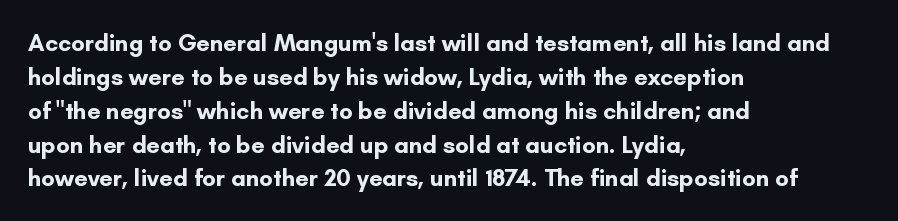
The image shows 24 px bold type, upright; set left-aligned, normal line spacing (1.41x), normal letter spacing, not underlined.
